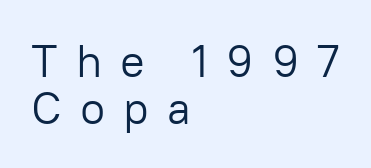
The image shows 46 px light sans-serif type, upright; set left-aligned, tight line spacing (1.02x), unusually wide letter spacing (+0.39 em), not underlined; low stroke contrast and a medium x-height.
